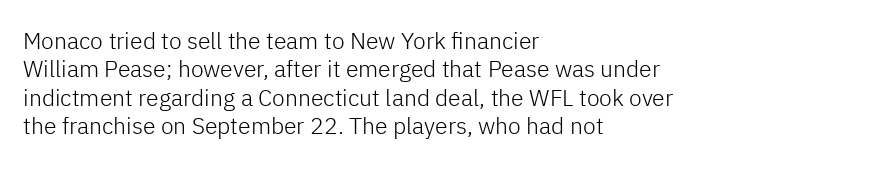
The image shows 23 px text type, upright; set left-aligned, line spacing 1.23x, normal letter spacing, not underlined.
